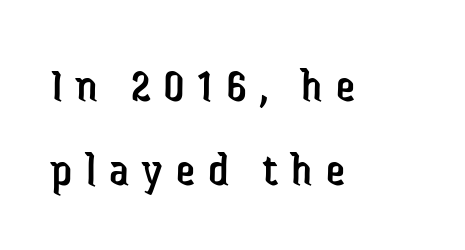
Varying glyph widths throughout — classic text-font behaviour. The passage is arranged the way most books set body copy — flush left. The gap between lines stays unmarked. Weight class: somewhere from thin through regular.
